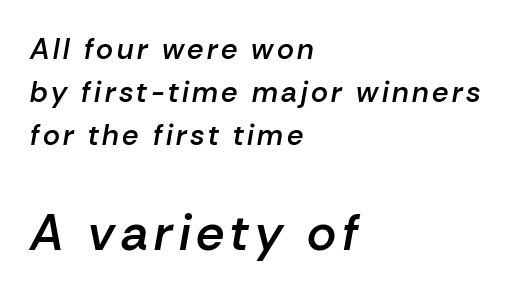
The image shows 50 px semibold type, italic (leaning right); set left-aligned, normal line spacing (1.49x), not underlined; the second (bottom) block is 1.72x larger; low stroke contrast and a medium x-height.
